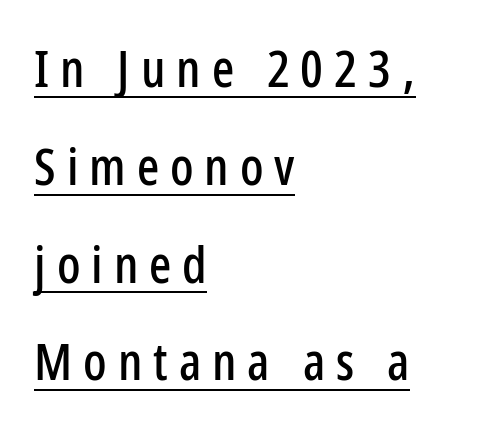
{"serif": "no", "italic": "no", "width": "condensed", "stroke_contrast": "low", "x_height": "medium", "monospaced": "no", "underline": "yes", "align": "left", "line_spacing_ratio": 1.88, "letter_spacing": "wide", "letter_spacing_em": 0.21, "glyph_px": 52}
